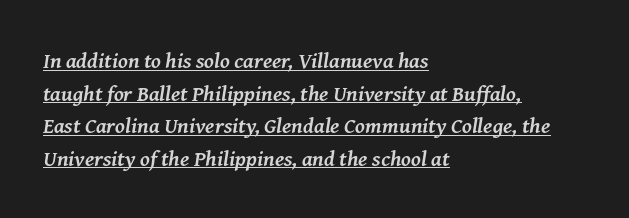
{"italic": "yes", "lean": "right", "slant_degrees": 8, "bold": "yes", "underline": "yes", "align": "left", "line_spacing": "normal", "line_spacing_ratio": 1.48, "letter_spacing": "normal", "letter_spacing_em": 0.0, "glyph_px": 22}
